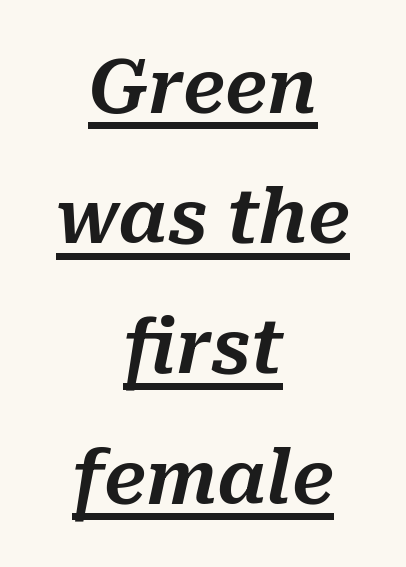
Q: Is the text italic (slanted)? A: Yes, it leans right by about 10 degrees.
Q: Is the text underlined? A: Yes.
Q: How is the paragraph aligned? A: Centered.
Q: Is the spacing between letters normal or unusually wide? A: Normal.
Q: Width (condensed, normal, or wide)? A: Normal.
Q: Stroke contrast? A: Medium.
Q: x-height? A: Medium.
Q: Monospaced? A: No.
